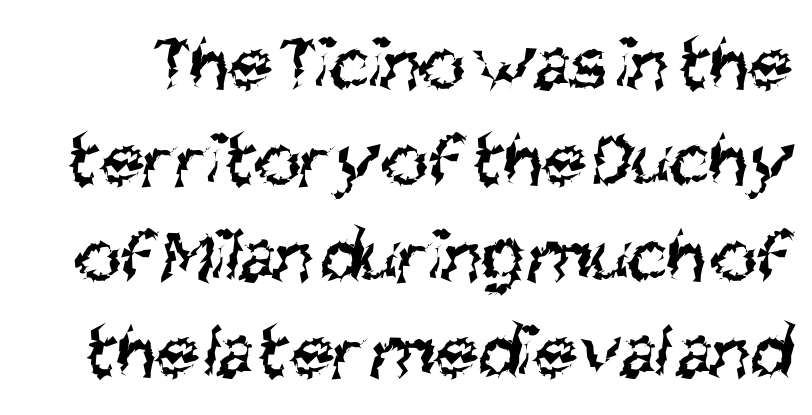
Q: Is the text bold? A: No.
Q: Is the typeface a serif or a sans-serif typeface? A: Sans-serif.
Q: Is the text underlined? A: No.
Q: Is the spacing between letters normal or unusually wide? A: Normal.
Q: Width (condensed, normal, or wide)? A: Condensed.
Q: Stroke contrast? A: Medium.
Q: x-height? A: Large.
Q: Monospaced? A: No.
